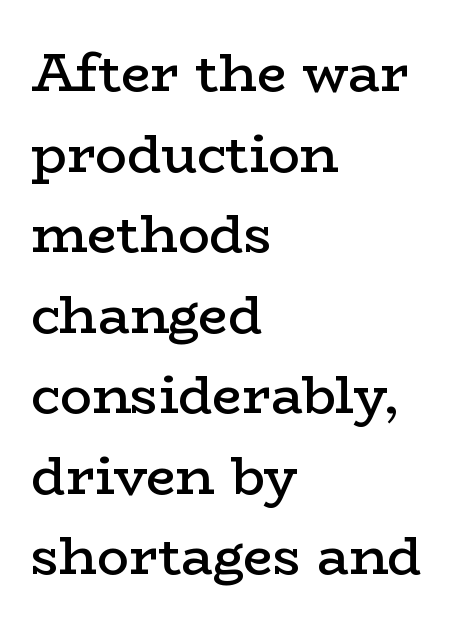
The image shows 53 px semibold, wide serif type, upright; set left-aligned, normal line spacing (1.52x), normal letter spacing, not underlined; low stroke contrast and a medium x-height.
